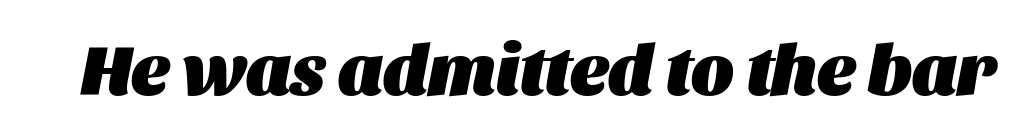
The image shows 72 px heavy type, italic (leaning right); set normal letter spacing, not underlined; medium stroke contrast and a large x-height.
